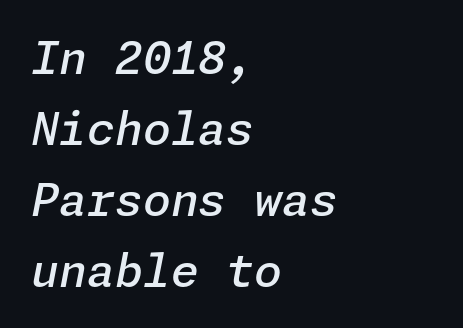
Every row of glyphs begins at an identical x-position on the left. It's the slanting kind of type. This sample uses plain, unmodified letter spacing. Plain, unruled lines of type. Evenly set lines give the paragraph a standard silhouette. The face used here is a semibold: visibly heavier than regular, lighter than bold.
